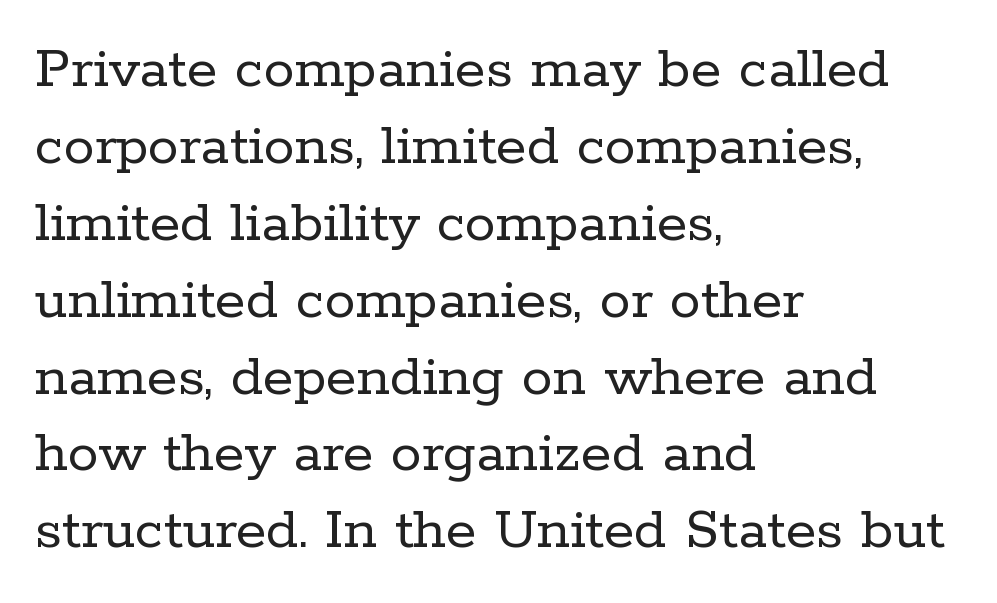
{"serif": "yes", "italic": "no", "bold": "no", "weight": "regular", "width": "normal", "stroke_contrast": "low", "x_height": "medium", "monospaced": "no", "underline": "no", "align": "left", "line_spacing_ratio": 1.24, "letter_spacing": "normal", "letter_spacing_em": 0.0, "glyph_px": 62}
